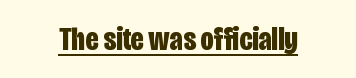
Typesetter's note: full bold, strokes at maximum text heaviness. Posture: straight, roman, zero tilt. Note the varied advance widths — an 'i' is clearly narrower than an 'm'. Both edges are ragged and mirror each other, which tells us the setting is centered. The rendering shows plain stroke endings on the letterforms — a sans-serif design.
